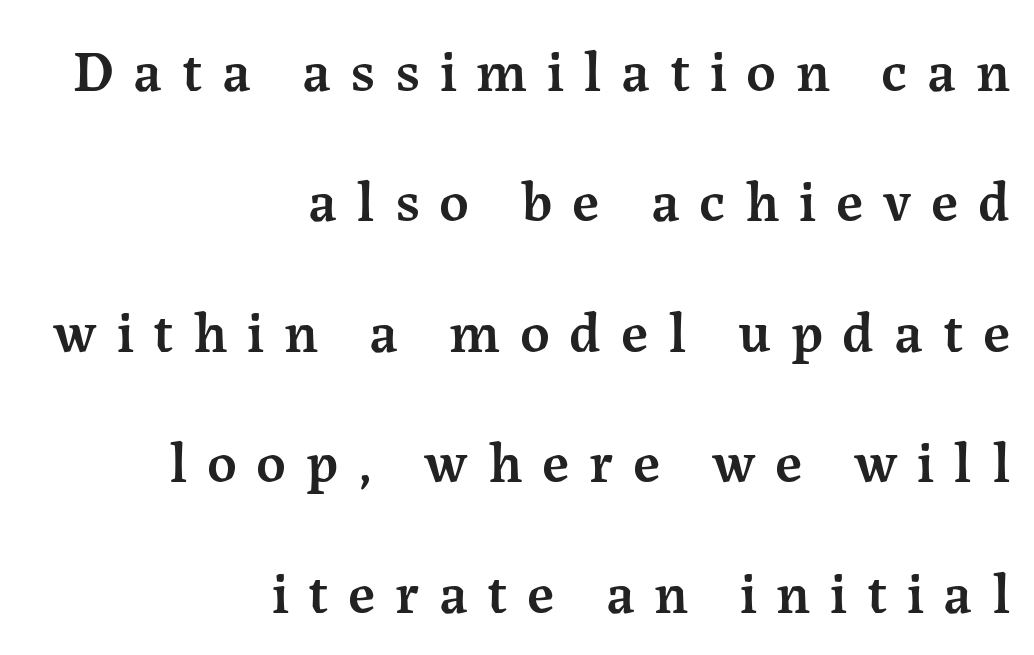
Q: Is the text bold? A: Semi-bold.
Q: Is the text italic (slanted)? A: No, it is upright.
Q: Is the typeface a serif or a sans-serif typeface? A: Serif.
Q: Is the text underlined? A: No.
Q: How is the paragraph aligned? A: Right-aligned.
Q: Is the spacing between letters normal or unusually wide? A: Unusually wide.
Q: Is the spacing between lines tight, normal or loose? A: Loose.
Q: Width (condensed, normal, or wide)? A: Normal.
Q: Stroke contrast? A: Medium.
Q: x-height? A: Medium.
Q: Monospaced? A: No.
